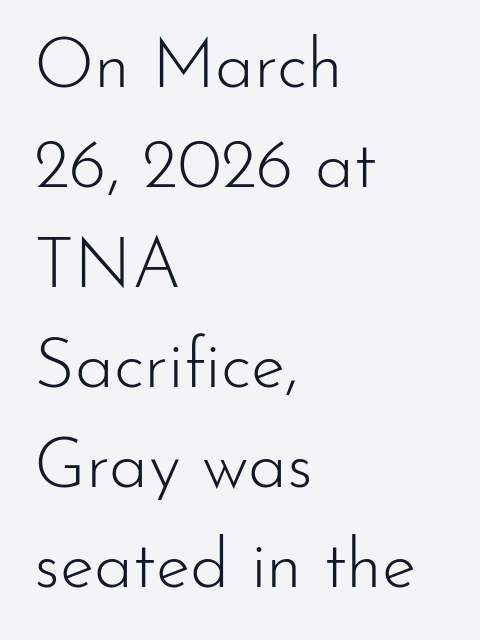
Q: Is the text bold? A: No.
Q: Is the text italic (slanted)? A: No, it is upright.
Q: Is the typeface a serif or a sans-serif typeface? A: Sans-serif.
Q: Is the text underlined? A: No.
Q: How is the paragraph aligned? A: Left-aligned.
Q: Is the spacing between letters normal or unusually wide? A: Normal.
Q: Is the spacing between lines tight, normal or loose? A: Normal.
Q: Width (condensed, normal, or wide)? A: Normal.
Q: Stroke contrast? A: Low.
Q: x-height? A: Small.
Q: Monospaced? A: No.
